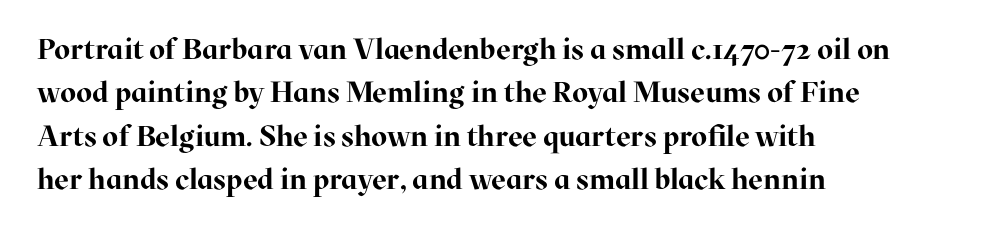
Teacher's note: observe the even left margin — that is flush-left alignment. The face used here is proportionally spaced, like ordinary book or web type. No word sits above an underline. The passage shown stacks its lines at a standard gap. These lines are composed in type with serifs.
